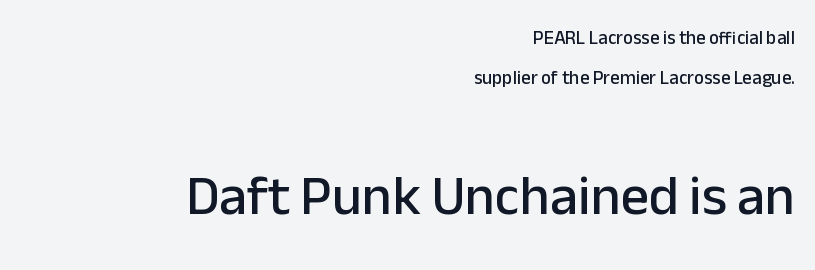
Q: Is the text italic (slanted)? A: No, it is upright.
Q: Is the typeface a serif or a sans-serif typeface? A: Sans-serif.
Q: Is the text underlined? A: No.
Q: How is the paragraph aligned? A: Right-aligned.
Q: Is the spacing between letters normal or unusually wide? A: Normal.
Q: Is the spacing between lines tight, normal or loose? A: Loose.
Q: Which block of text is set in a larger size, the first (top) or the second (bottom)? A: The second (bottom) one.
Q: Width (condensed, normal, or wide)? A: Normal.
Q: Stroke contrast? A: Low.
Q: x-height? A: Medium.
Q: Monospaced? A: No.
